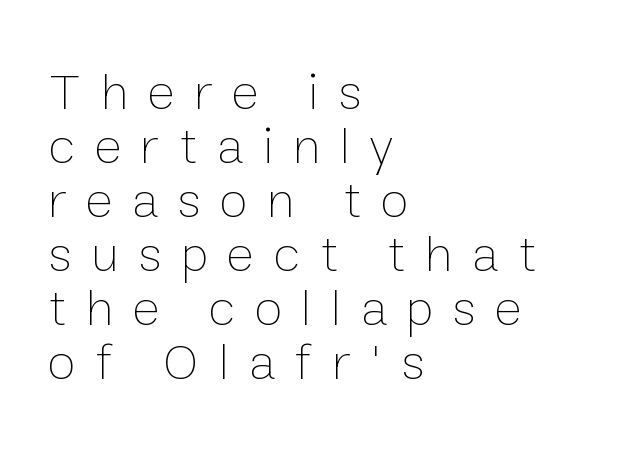
{"italic": "no", "bold": "no", "weight": "thin", "width": "normal", "stroke_contrast": "low", "x_height": "medium", "monospaced": "no", "underline": "no", "align": "left", "line_spacing": "tight", "line_spacing_ratio": 1.04, "letter_spacing": "wide", "letter_spacing_em": 0.37, "glyph_px": 52}
